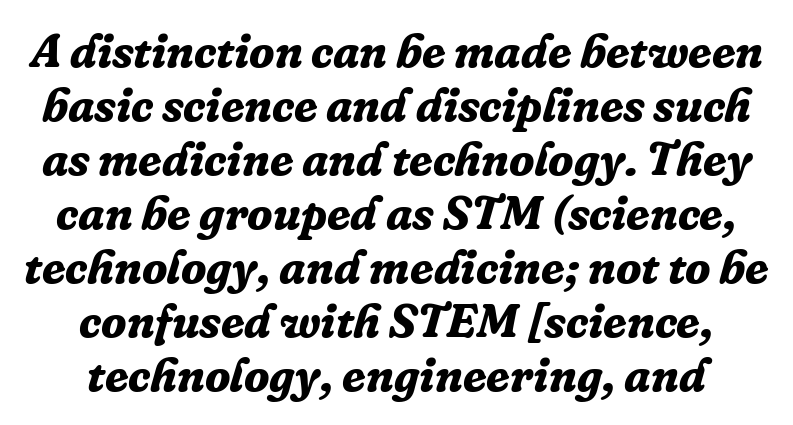
The image shows 47 px bold serif type, italic (leaning right); set centered, tight line spacing (1.15x), normal letter spacing, not underlined; low stroke contrast and a medium x-height.
